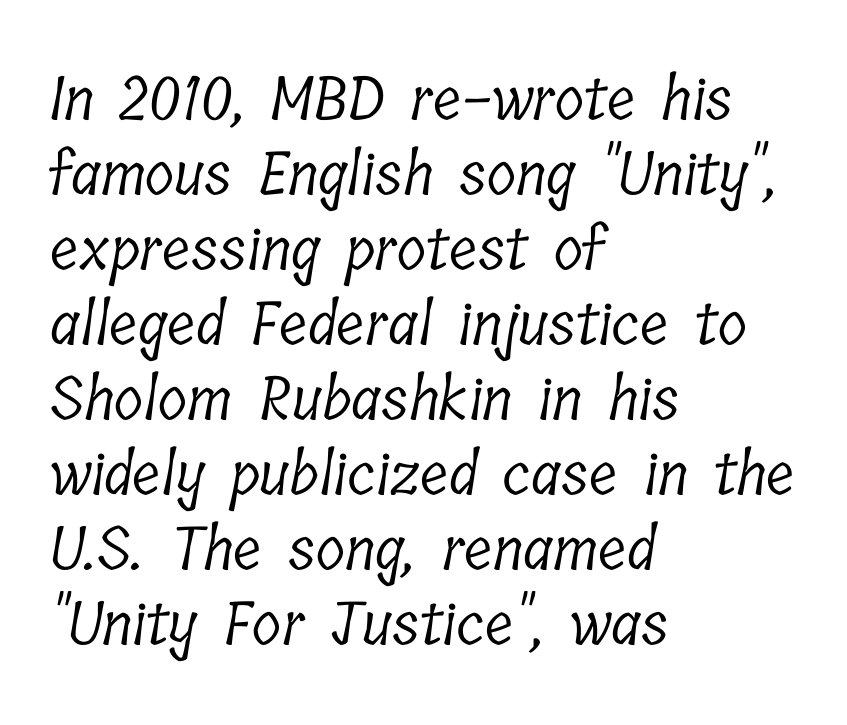
{"serif": "yes", "bold": "no", "weight": "light", "width": "condensed", "stroke_contrast": "low", "x_height": "medium", "monospaced": "no", "underline": "no", "align": "left", "line_spacing": "normal", "line_spacing_ratio": 1.25, "letter_spacing": "normal", "letter_spacing_em": 0.0, "glyph_px": 60}
